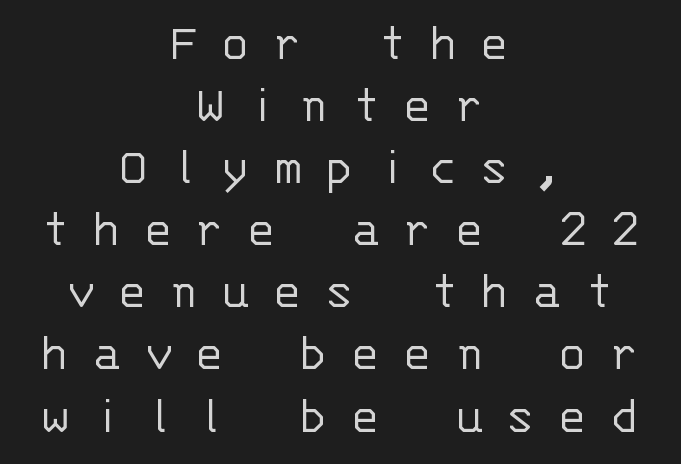
The designer dialed line spacing down below the default. The typeface has the unassuming heft of standard copy or less. You could count columns in this text — the font is strictly monospaced. These lines are centered, leaving both edges ragged. The space directly below the letters is spotless.
